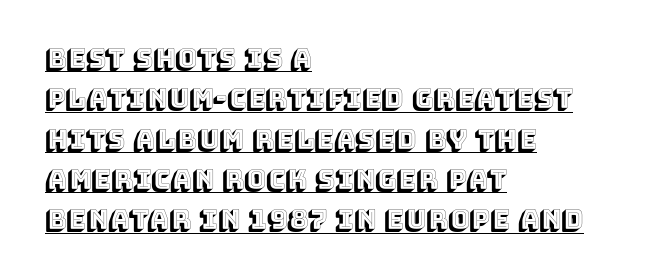
Regarding leading, the lines here are spaced in the standard way. Notice how the passage keeps a crisp vertical edge on the left only. Tall strokes in this sample are plumb rather than angled. Inter-character spacing is left at the font's built-in metrics. Every word sits above its own underline.
